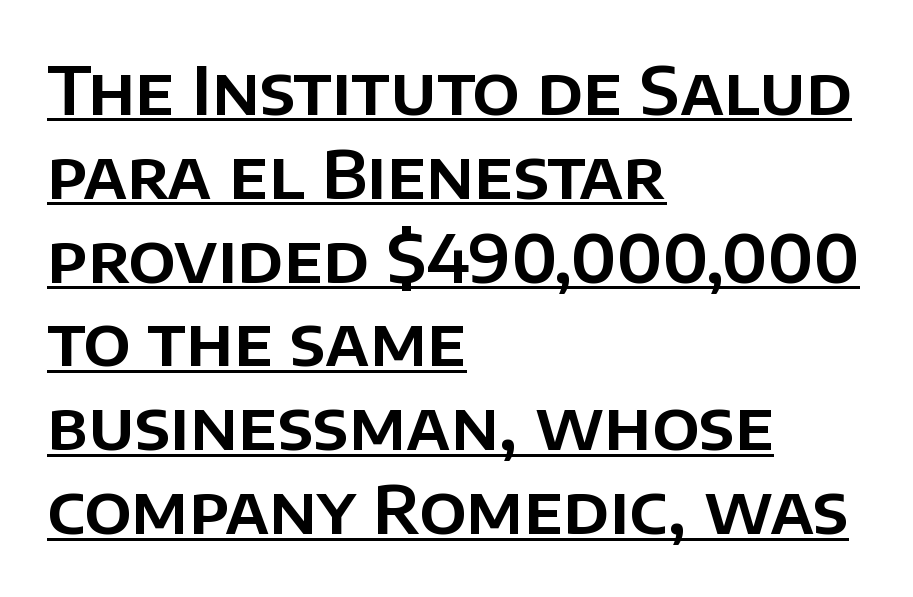
The image shows 66 px sans-serif type, upright; set left-aligned, normal line spacing (1.27x), normal letter spacing, underlined; low stroke contrast and a large x-height.
